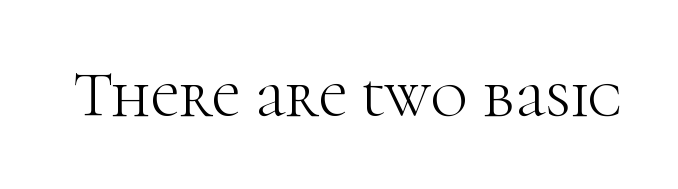
Q: Is the text bold? A: No.
Q: Is the text italic (slanted)? A: No, it is upright.
Q: Is the typeface a serif or a sans-serif typeface? A: Serif.
Q: Is the text underlined? A: No.
Q: Is the spacing between letters normal or unusually wide? A: Normal.
Q: Width (condensed, normal, or wide)? A: Normal.
Q: Stroke contrast? A: High.
Q: x-height? A: Medium.
Q: Monospaced? A: No.
